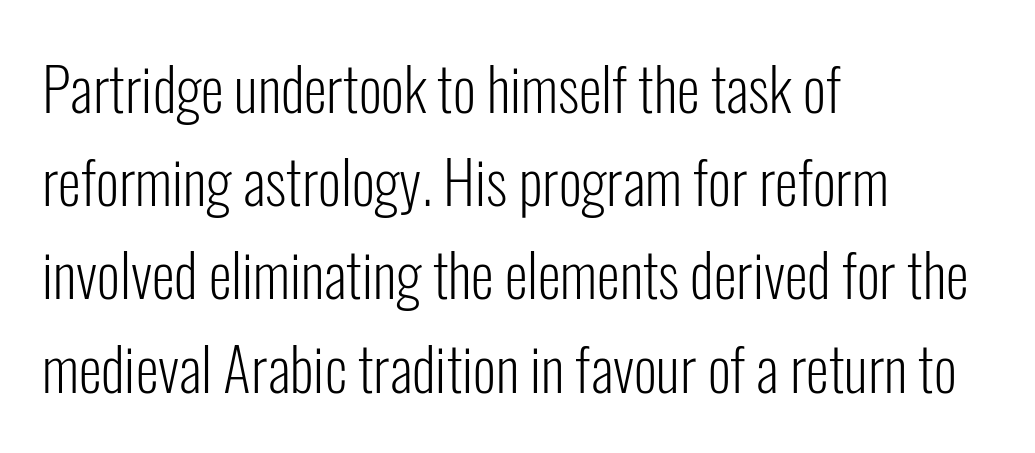
The image shows 59 px light, condensed sans-serif type, upright; set left-aligned, normal line spacing (1.58x), normal letter spacing, not underlined; low stroke contrast and a medium x-height.
